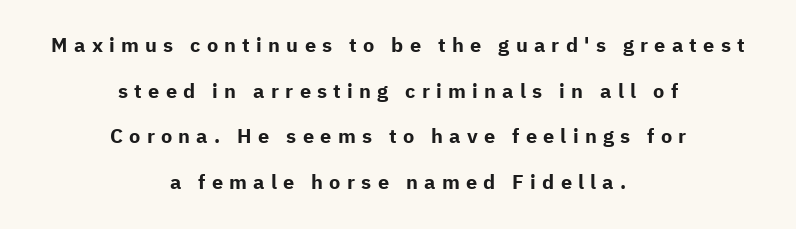
Q: Is the text bold? A: Yes.
Q: Is the text italic (slanted)? A: No, it is upright.
Q: Is the text underlined? A: No.
Q: How is the paragraph aligned? A: Centered.
Q: Is the spacing between letters normal or unusually wide? A: Unusually wide.
Q: Is the spacing between lines tight, normal or loose? A: Loose.
